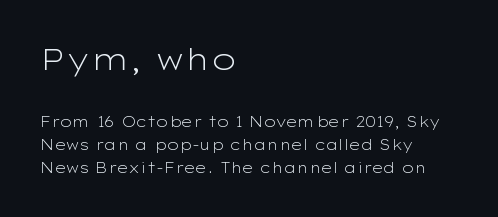
The face used here is a sans, in the tradition of grotesques and geometrics. Is this a fixed-width face? No — the glyphs have proportional, varying widths. Interline gaps are of average width in this sample. The passage is arranged the way most books set body copy — flush left. Vertical stems look standard width or narrower in stroke.
